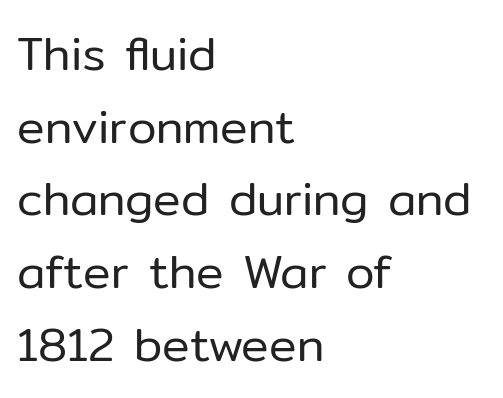
Q: Is the text bold? A: No.
Q: Is the text italic (slanted)? A: No, it is upright.
Q: Is the typeface a serif or a sans-serif typeface? A: Sans-serif.
Q: Is the text underlined? A: No.
Q: How is the paragraph aligned? A: Left-aligned.
Q: Is the spacing between letters normal or unusually wide? A: Normal.
Q: Is the spacing between lines tight, normal or loose? A: Normal.
Q: Width (condensed, normal, or wide)? A: Normal.
Q: Stroke contrast? A: Low.
Q: x-height? A: Medium.
Q: Monospaced? A: No.
